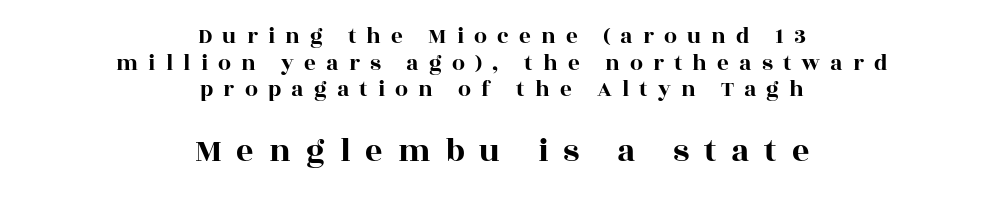
The type is letterspaced generously, with wide tracking. Between these two stacked blocks, the lower one wins on size. No word sits above an underline. This is serif lettering, the kind often seen in printed books. Italic: no, the glyphs are upright roman.
